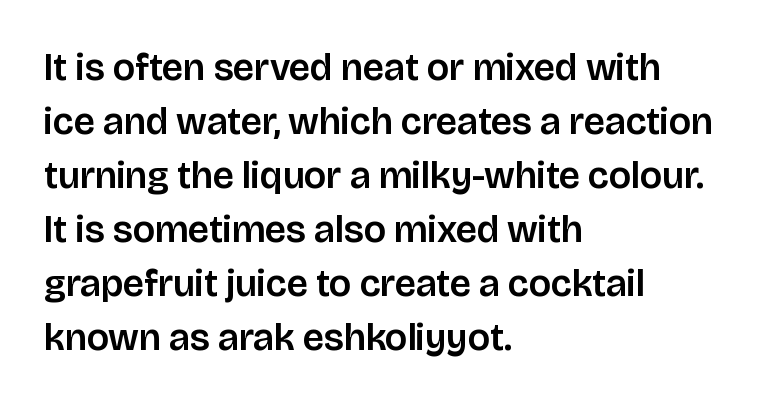
Beneath every word, the page is bare. One glance says typical: line gaps are just what's usual. Nope, not italic — everything's standing straight. Varying glyph widths throughout — classic text-font behaviour. Nope, no serifs anywhere on these letters. Is the block centered? No — it sits flush against the left margin.
